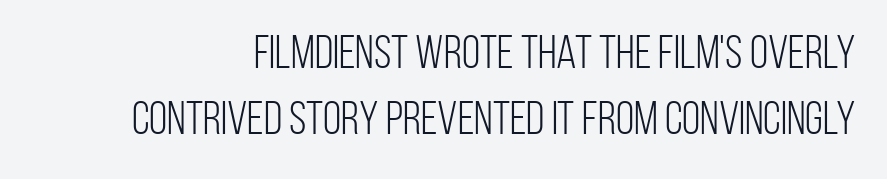
Q: Is the text bold? A: No.
Q: Is the text italic (slanted)? A: No, it is upright.
Q: Is the typeface a serif or a sans-serif typeface? A: Sans-serif.
Q: Is the text underlined? A: No.
Q: Is the spacing between letters normal or unusually wide? A: Normal.
Q: Is the spacing between lines tight, normal or loose? A: Normal.
Q: Width (condensed, normal, or wide)? A: Condensed.
Q: Stroke contrast? A: Low.
Q: x-height? A: Large.
Q: Monospaced? A: No.
